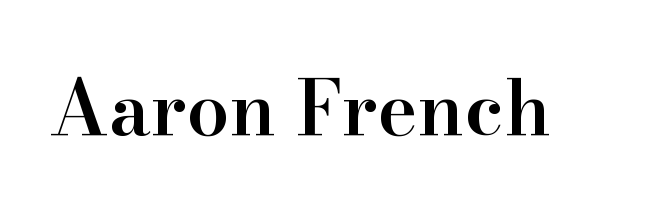
Q: Is the text bold? A: Semi-bold.
Q: Is the text italic (slanted)? A: No, it is upright.
Q: Is the typeface a serif or a sans-serif typeface? A: Serif.
Q: Is the text underlined? A: No.
Q: Is the spacing between letters normal or unusually wide? A: Normal.
Q: Width (condensed, normal, or wide)? A: Normal.
Q: Stroke contrast? A: High.
Q: x-height? A: Small.
Q: Monospaced? A: No.
